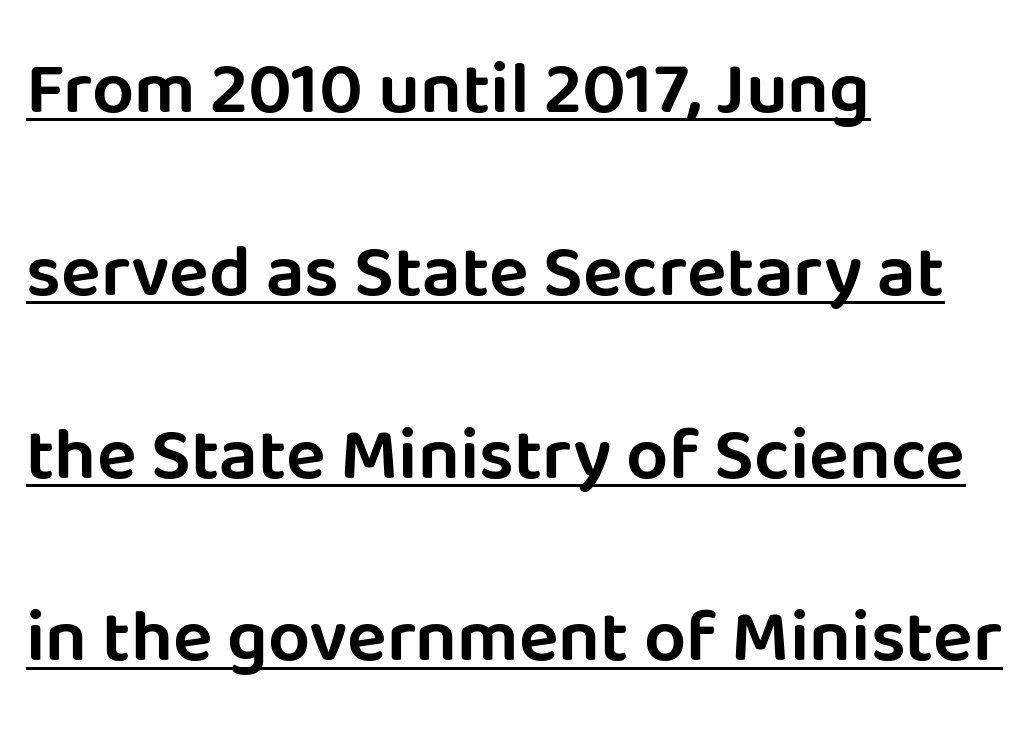
Q: Is the text italic (slanted)? A: No, it is upright.
Q: Is the typeface a serif or a sans-serif typeface? A: Sans-serif.
Q: Is the text underlined? A: Yes.
Q: How is the paragraph aligned? A: Left-aligned.
Q: Is the spacing between letters normal or unusually wide? A: Normal.
Q: Is the spacing between lines tight, normal or loose? A: Loose.
Q: Width (condensed, normal, or wide)? A: Normal.
Q: Stroke contrast? A: Low.
Q: x-height? A: Large.
Q: Monospaced? A: No.
